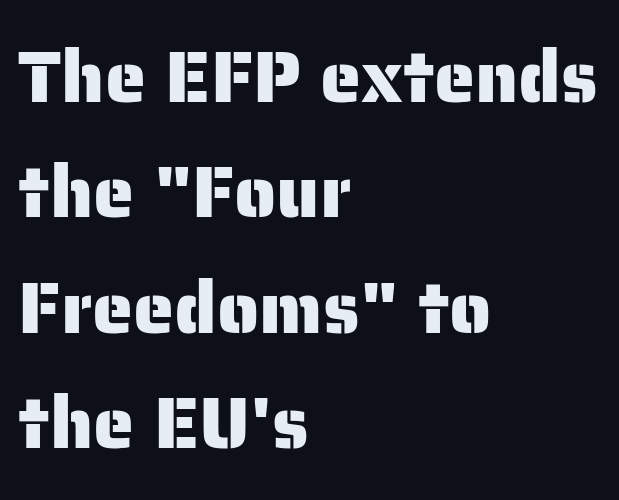
{"serif": "no", "italic": "no", "width": "normal", "stroke_contrast": "low", "x_height": "medium", "monospaced": "no", "underline": "no", "align": "left", "line_spacing": "normal", "line_spacing_ratio": 1.56, "letter_spacing": "normal", "letter_spacing_em": 0.0, "glyph_px": 74}
